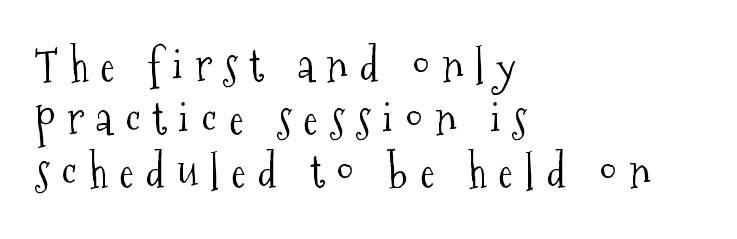
{"serif": "yes", "italic": "no", "bold": "no", "weight": "light", "width": "condensed", "stroke_contrast": "medium", "x_height": "medium", "monospaced": "no", "underline": "no", "align": "left", "line_spacing_ratio": 1.21, "letter_spacing": "wide", "letter_spacing_em": 0.27, "glyph_px": 44}
